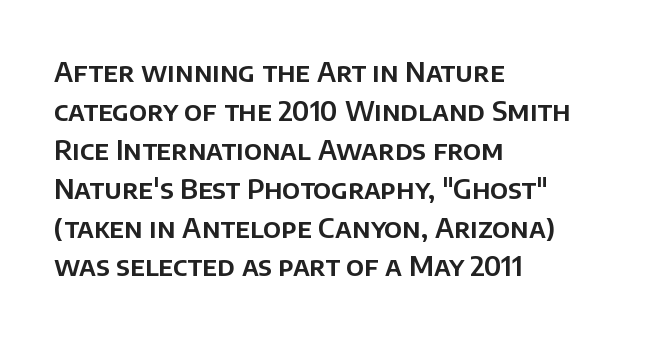
This block has exactly the height ordinary leading produces. The specimen reads as upright at a glance. Letters rest on an invisible, unmarked baseline. Compared with typical body copy, the letter spacing here is the same.
